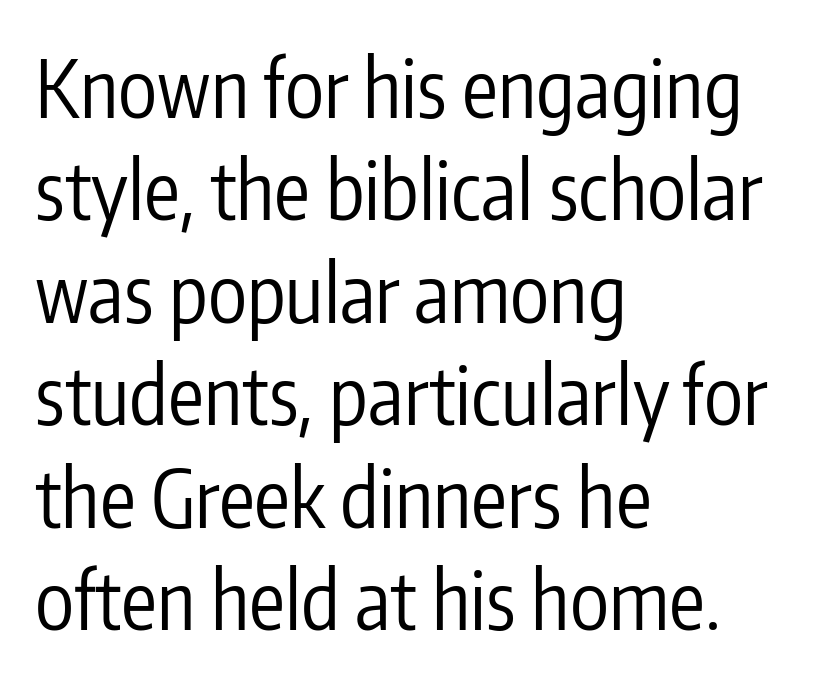
{"serif": "no", "italic": "no", "bold": "no", "weight": "regular", "width": "condensed", "stroke_contrast": "low", "x_height": "medium", "monospaced": "no", "underline": "no", "align": "left", "line_spacing": "normal", "line_spacing_ratio": 1.28, "letter_spacing": "normal", "letter_spacing_em": 0.0, "glyph_px": 80}
